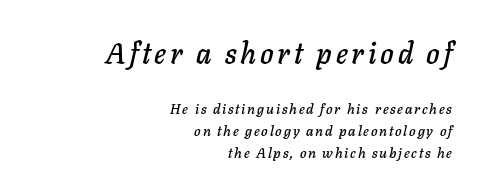
The image shows 29 px text type, italic (leaning right); set right-aligned, normal line spacing (1.57x), not underlined; the first (top) block is 2.07x larger; low stroke contrast and a medium x-height.
